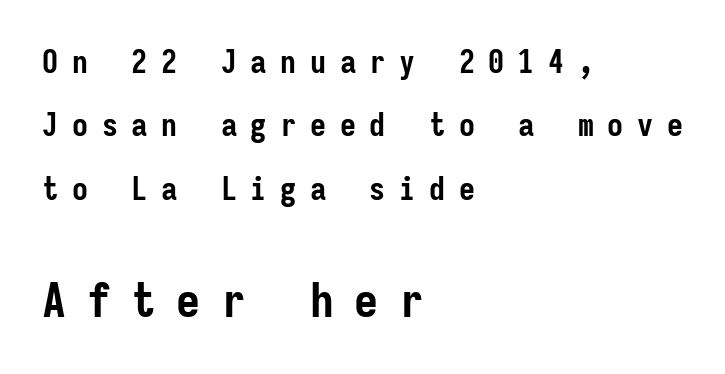
The image shows 48 px semibold, condensed sans-serif type, upright, monospaced; set left-aligned, loose line spacing (1.98x), unusually wide letter spacing (+0.43 em), not underlined; the second (bottom) block is 1.5x larger; low stroke contrast and a medium x-height.
